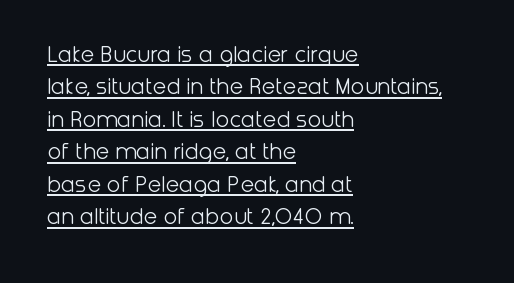
Q: Is the text bold? A: No.
Q: Is the text italic (slanted)? A: No, it is upright.
Q: Is the text underlined? A: Yes.
Q: How is the paragraph aligned? A: Left-aligned.
Q: Is the spacing between letters normal or unusually wide? A: Normal.
Q: Is the spacing between lines tight, normal or loose? A: Normal.
